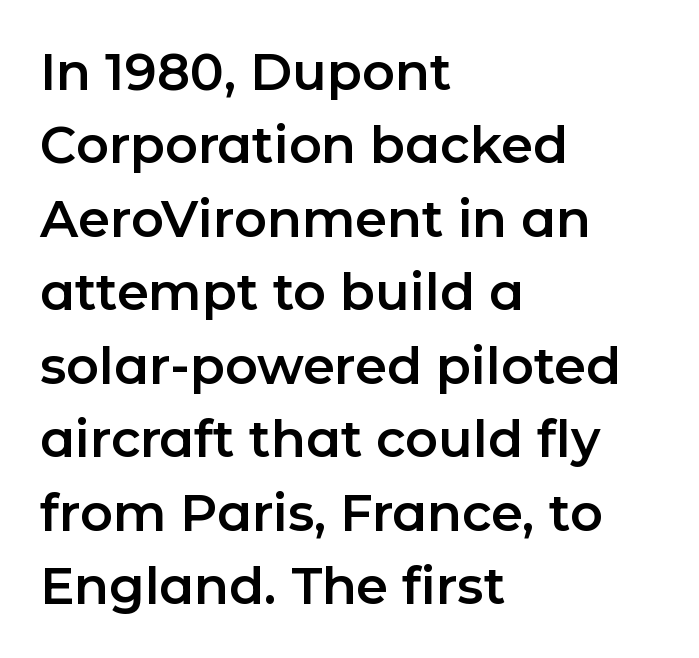
Each letter keeps its own natural width here, so spacing adapts to shape. Short and long lines alike share a common starting point at left. This is sans-serif lettering, the kind often seen on screens and signage. A typesetter would call this leading conventional body-copy spacing. Plain, unruled lines of type.
